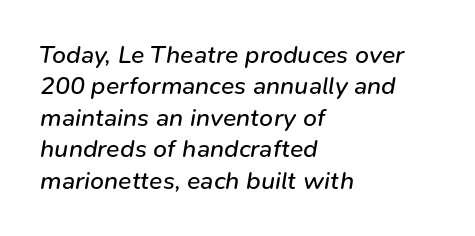
Q: Is the text bold? A: No.
Q: Is the text italic (slanted)? A: Yes, it leans right by about 9 degrees.
Q: Is the text underlined? A: No.
Q: How is the paragraph aligned? A: Left-aligned.
Q: Is the spacing between letters normal or unusually wide? A: Normal.
Q: Is the spacing between lines tight, normal or loose? A: Normal.
